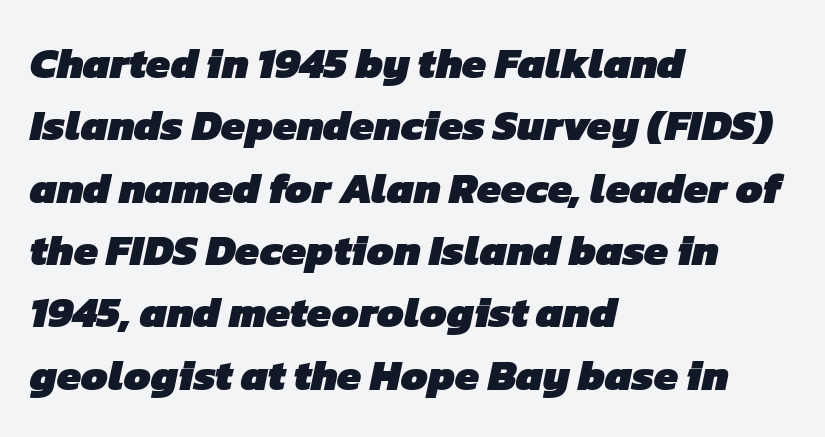
The image shows 43 px heavy sans-serif type; set left-aligned, normal line spacing (1.45x), normal letter spacing, not underlined; low stroke contrast and a medium x-height.
